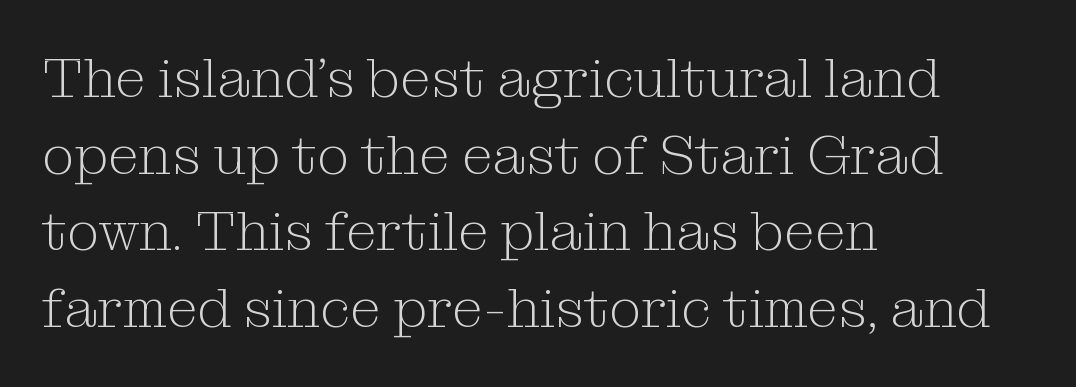
The image shows 56 px light serif type, upright; set left-aligned, normal line spacing (1.37x), normal letter spacing, not underlined; medium stroke contrast and a medium x-height.
